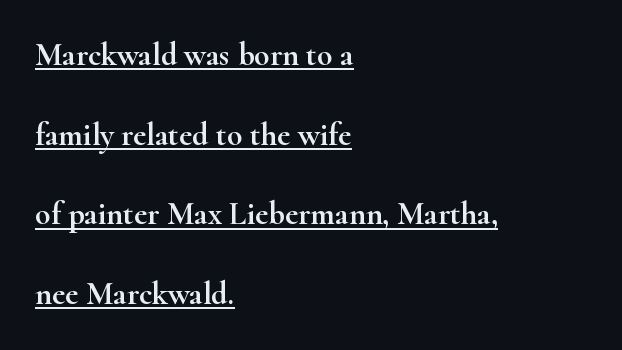
Type style note: has serifs. The passage shown is typed in a proportional face where columns would drift. Widely set lines give the paragraph a tall, airy silhouette. Teacher's note: observe the even left margin — that is flush-left alignment. Upright lettering throughout.
